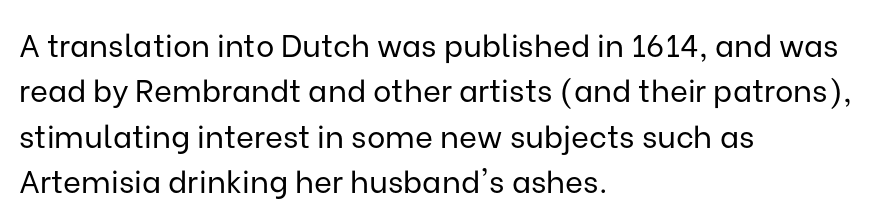
Is this a fixed-width face? No — the glyphs have proportional, varying widths. Bare-footed words on every line. Short and long lines alike share a common starting point at left. Between one letter and the next there's only the usual sliver of space. The specimen reads as upright at a glance.
